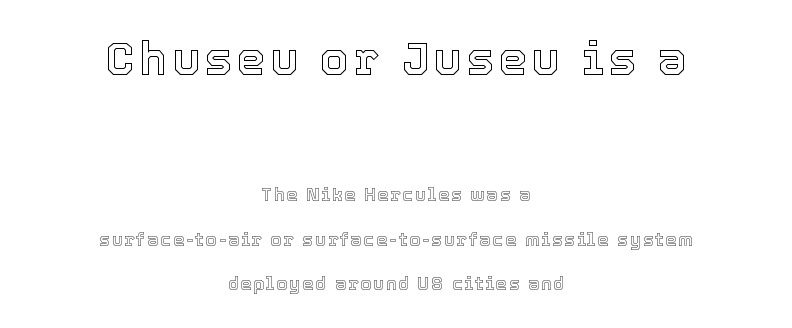
{"italic": "no", "width": "normal", "x_height": "medium", "monospaced": "no", "underline": "no", "align": "center", "line_spacing": "loose", "line_spacing_ratio": 2.48, "larger_block": "first", "size_ratio": 2.56, "glyph_px": 46}
